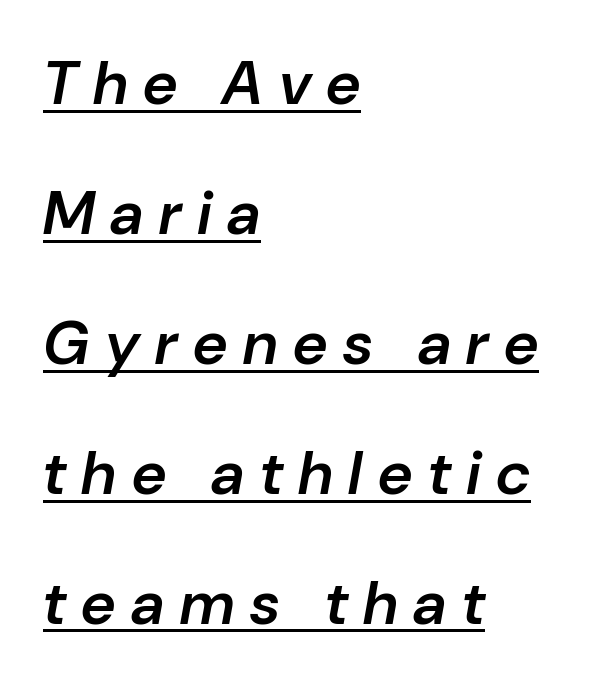
Q: Is the text bold? A: Semi-bold.
Q: Is the text italic (slanted)? A: Yes, it leans right by about 10 degrees.
Q: Is the text underlined? A: Yes.
Q: How is the paragraph aligned? A: Left-aligned.
Q: Is the spacing between letters normal or unusually wide? A: Unusually wide.
Q: Is the spacing between lines tight, normal or loose? A: Loose.
Q: Width (condensed, normal, or wide)? A: Normal.
Q: Stroke contrast? A: Low.
Q: x-height? A: Medium.
Q: Monospaced? A: No.
